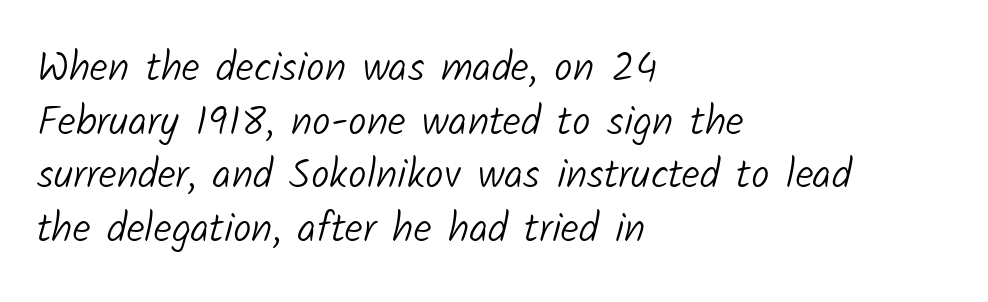
The strokes carry an ordinary text weight at most. Proportional: the letters do not fall into vertical columns. Summary of vertical rhythm: regular, with standard interline spacing. Underline: absent.
